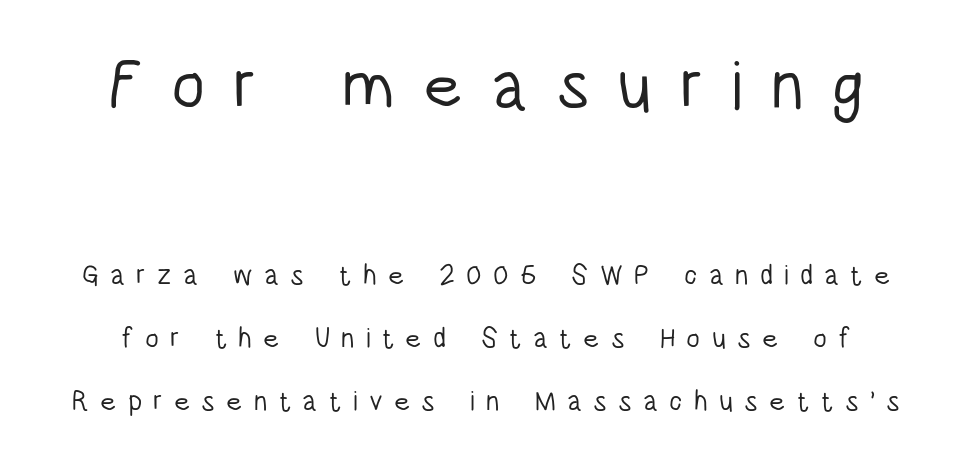
Q: Is the text bold? A: No.
Q: Is the text italic (slanted)? A: No, it is upright.
Q: Is the typeface a serif or a sans-serif typeface? A: Sans-serif.
Q: Is the text underlined? A: No.
Q: Is the spacing between letters normal or unusually wide? A: Unusually wide.
Q: Is the spacing between lines tight, normal or loose? A: Loose.
Q: Which block of text is set in a larger size, the first (top) or the second (bottom)? A: The first (top) one.
Q: Width (condensed, normal, or wide)? A: Condensed.
Q: Stroke contrast? A: Low.
Q: x-height? A: Large.
Q: Monospaced? A: No.
